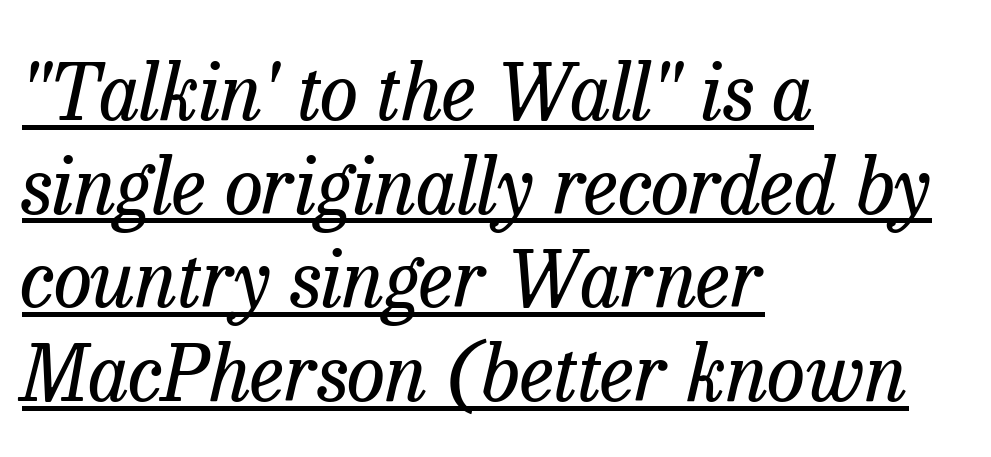
Q: Is the text bold? A: No.
Q: Is the text italic (slanted)? A: Yes, it leans right by about 13 degrees.
Q: Is the typeface a serif or a sans-serif typeface? A: Serif.
Q: Is the text underlined? A: Yes.
Q: How is the paragraph aligned? A: Left-aligned.
Q: Is the spacing between letters normal or unusually wide? A: Normal.
Q: Width (condensed, normal, or wide)? A: Normal.
Q: Stroke contrast? A: Low.
Q: x-height? A: Medium.
Q: Monospaced? A: No.
